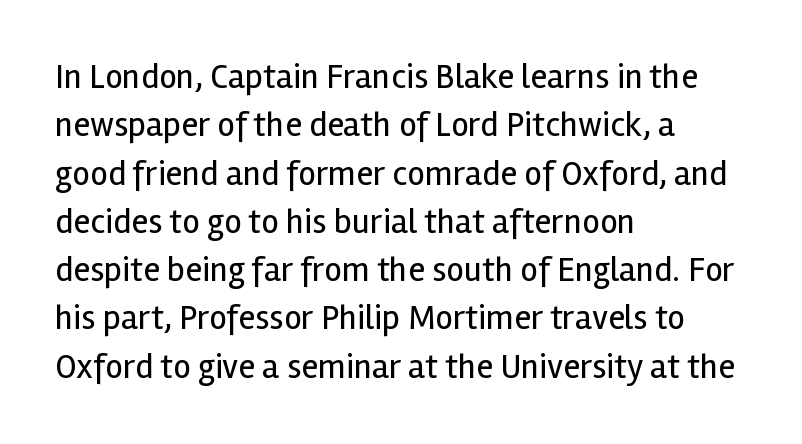
Whoever set this chose a conventional vertical rhythm. Here the designer chose a conventional face with non-uniform glyph widths. A typesetter would call this zero additional tracking. The text block is weighted toward the left margin, trailing off unevenly rightward. When letters stand straight like this, we call the style roman or upright.
